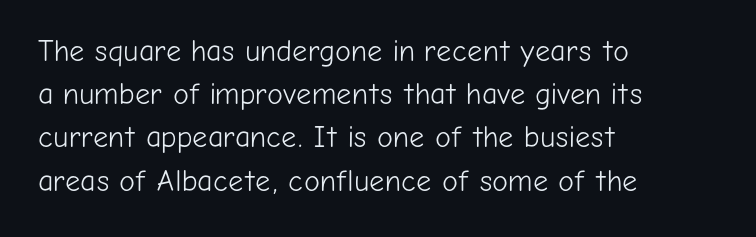
The space beneath each line is pristine and unruled. The lines in this sample share a left origin and differ only in where they stop. The letters stand upright; this is a roman face. Is there much room between lines? A standard amount, neither cramped nor airy. Observe the ordinary spacing: letters are neighbours, not strangers. These lines are composed in type without serifs.
